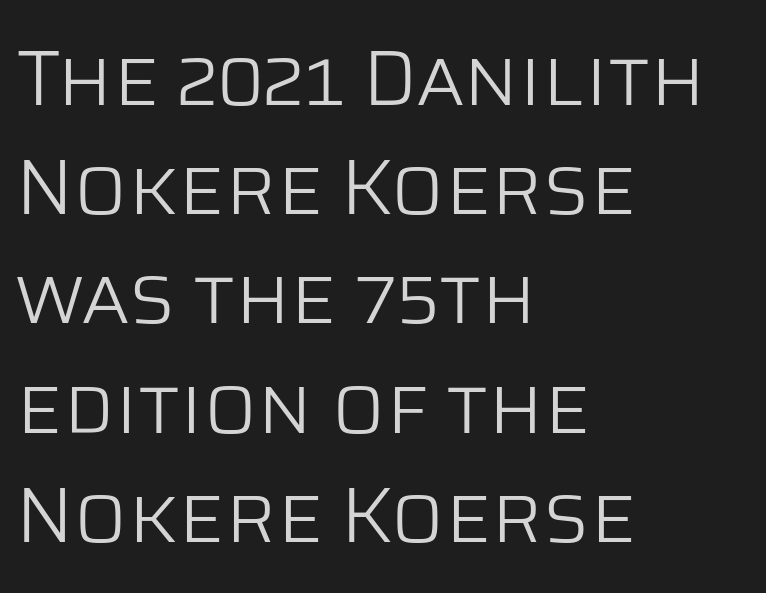
The image shows 78 px light sans-serif type, upright; set left-aligned, normal line spacing (1.4x), normal letter spacing, not underlined; low stroke contrast and a large x-height.
